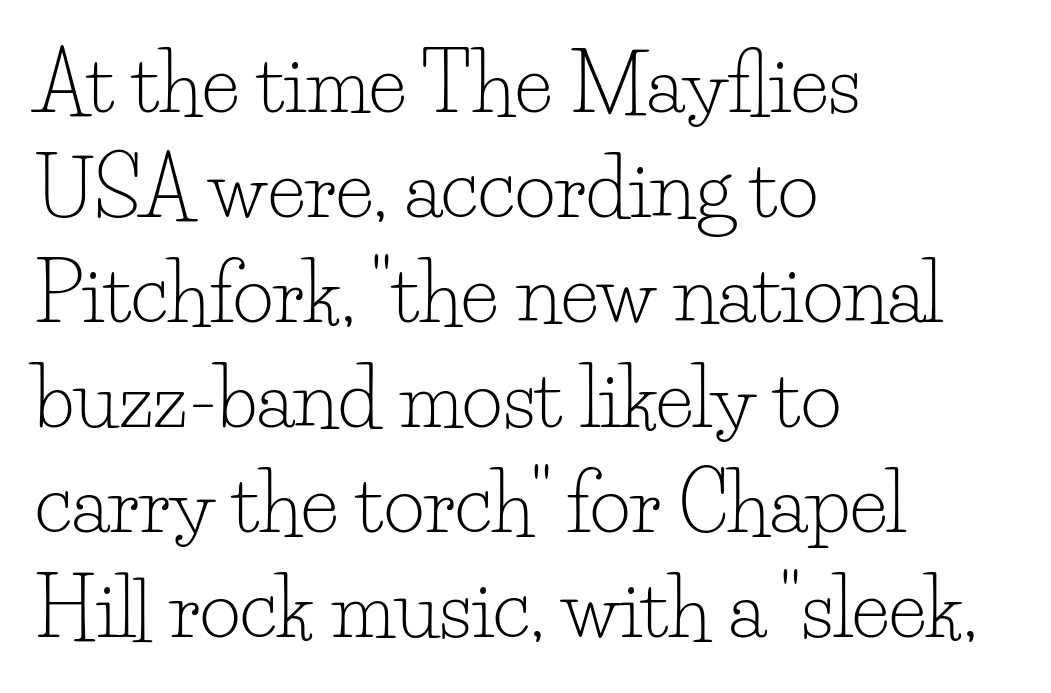
Stems and bowls with no extra thickness — not bold. Reading down the block, your eye returns to a fixed left position each line. Varying glyph widths throughout — classic text-font behaviour. Evenly set lines give the paragraph a standard silhouette. Observe the serifs anchoring each vertical stroke in this sample. Italic? Not at all — the glyphs are vertical.
